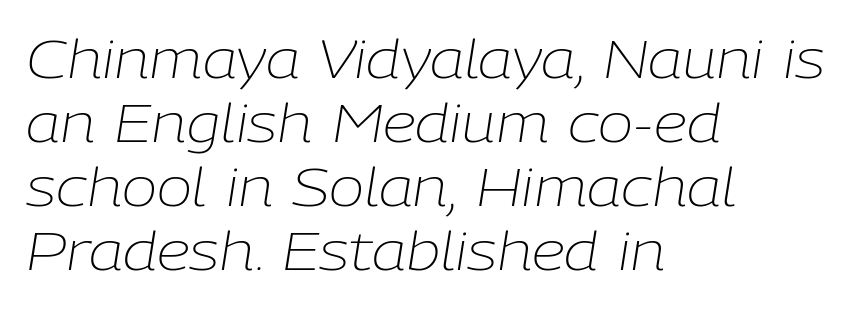
Q: Is the text bold? A: No.
Q: Is the text italic (slanted)? A: Yes, it leans right by about 9 degrees.
Q: Is the text underlined? A: No.
Q: How is the paragraph aligned? A: Left-aligned.
Q: Is the spacing between letters normal or unusually wide? A: Normal.
Q: Width (condensed, normal, or wide)? A: Normal.
Q: Stroke contrast? A: Low.
Q: x-height? A: Medium.
Q: Monospaced? A: No.
